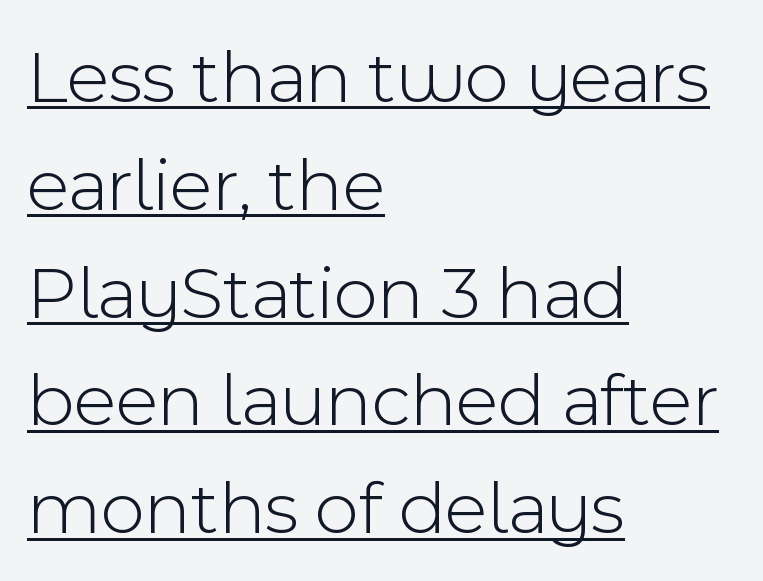
{"serif": "no", "italic": "no", "bold": "no", "weight": "light", "width": "normal", "x_height": "medium", "monospaced": "no", "underline": "yes", "align": "left", "line_spacing": "normal", "line_spacing_ratio": 1.4, "letter_spacing": "normal", "letter_spacing_em": 0.0, "glyph_px": 77}
